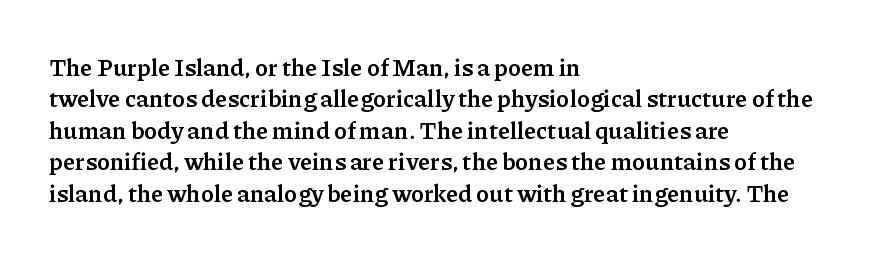
The image shows 24 px bold type, upright; set left-aligned, normal line spacing (1.31x), normal letter spacing, not underlined.
